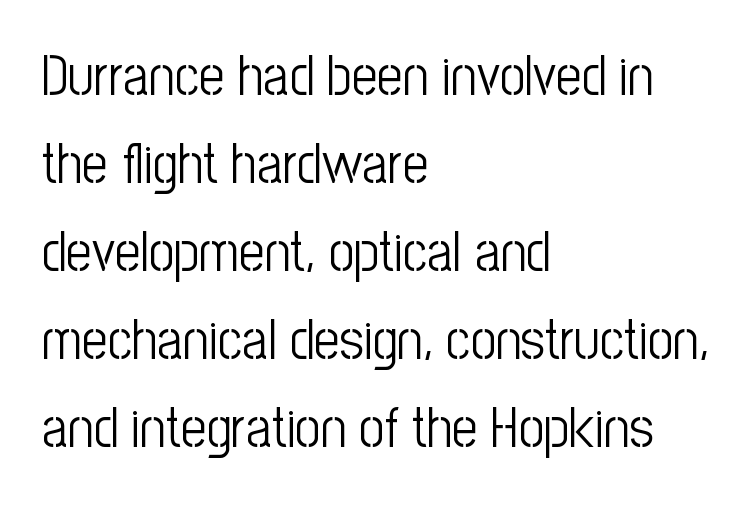
{"serif": "no", "italic": "no", "bold": "no", "weight": "light", "width": "condensed", "stroke_contrast": "low", "x_height": "medium", "monospaced": "no", "underline": "no", "align": "left", "line_spacing": "normal", "line_spacing_ratio": 1.57, "letter_spacing": "normal", "letter_spacing_em": 0.0, "glyph_px": 56}
